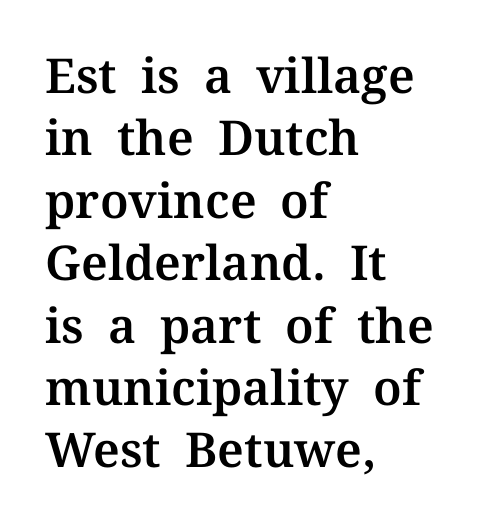
{"serif": "yes", "italic": "no", "width": "normal", "stroke_contrast": "medium", "x_height": "medium", "monospaced": "no", "underline": "no", "align": "left", "line_spacing": "normal", "line_spacing_ratio": 1.3, "letter_spacing": "normal", "letter_spacing_em": 0.0, "glyph_px": 48}
